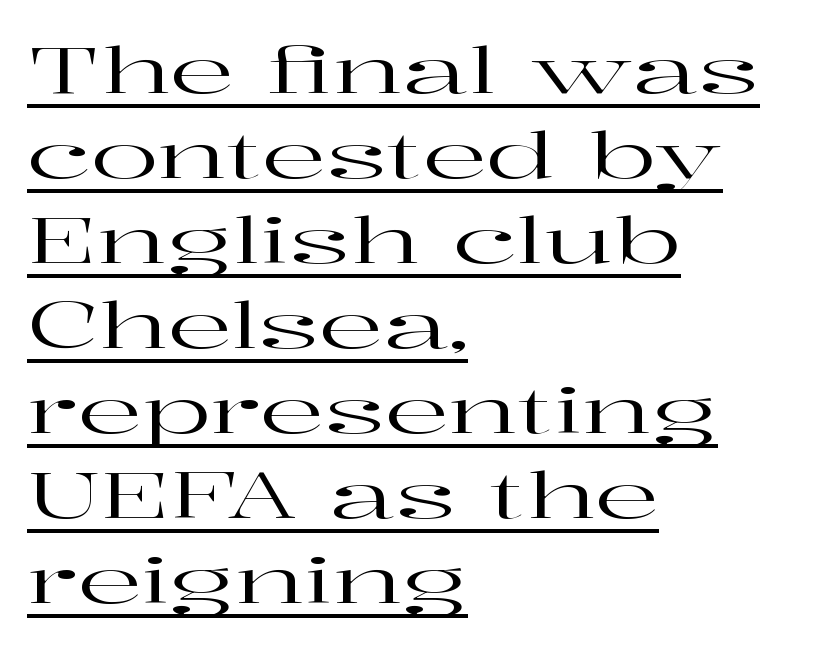
Q: Is the text italic (slanted)? A: No, it is upright.
Q: Is the typeface a serif or a sans-serif typeface? A: Serif.
Q: Is the text underlined? A: Yes.
Q: How is the paragraph aligned? A: Left-aligned.
Q: Is the spacing between letters normal or unusually wide? A: Normal.
Q: Is the spacing between lines tight, normal or loose? A: Normal.
Q: Width (condensed, normal, or wide)? A: Wide.
Q: Stroke contrast? A: High.
Q: x-height? A: Medium.
Q: Monospaced? A: No.
